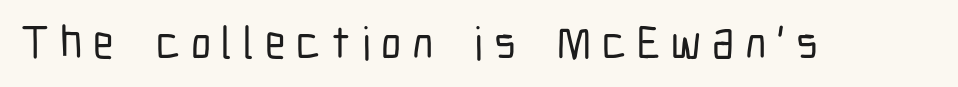
The image shows 46 px condensed sans-serif type, upright; set unusually wide letter spacing (+0.23 em), not underlined; low stroke contrast and a medium x-height.
